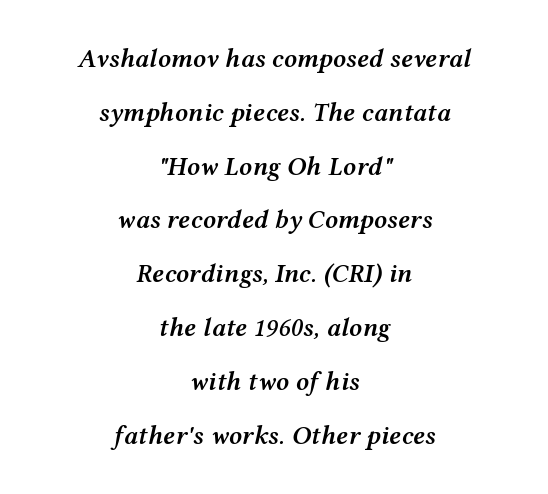
Q: Is the text bold? A: Semi-bold.
Q: Is the text italic (slanted)? A: Yes, it leans right by about 12 degrees.
Q: Is the text underlined? A: No.
Q: How is the paragraph aligned? A: Centered.
Q: Is the spacing between letters normal or unusually wide? A: Normal.
Q: Is the spacing between lines tight, normal or loose? A: Loose.
